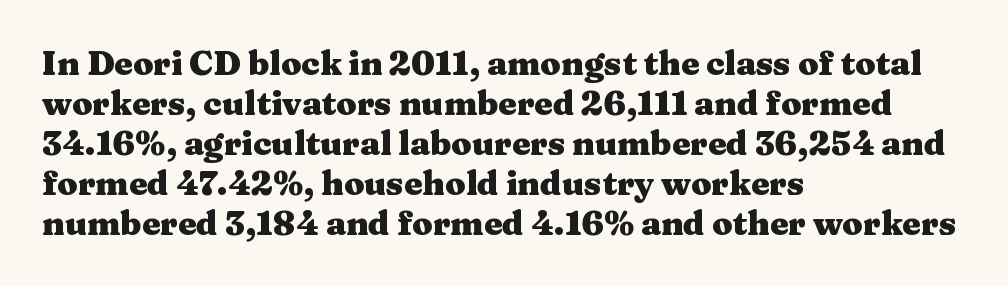
{"serif": "yes", "italic": "no", "bold": "yes", "weight": "heavy", "width": "wide", "stroke_contrast": "medium", "x_height": "medium", "monospaced": "no", "underline": "no", "align": "left", "line_spacing_ratio": 1.21, "letter_spacing": "normal", "letter_spacing_em": 0.0, "glyph_px": 33}
